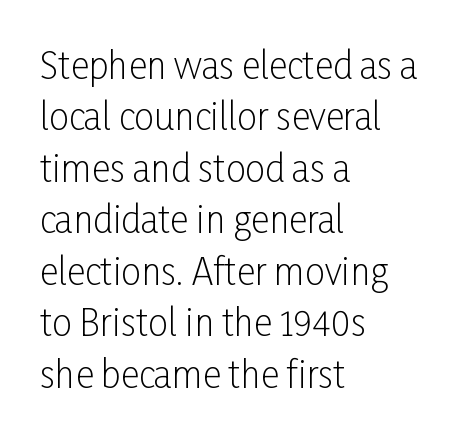
Whoever set this chose a conventional vertical rhythm. Summary of weight: not heavy and not bold. This sample uses an upright cut, with every glyph sitting square on the baseline. Glyph-to-glyph distance matches everyday printed text.
